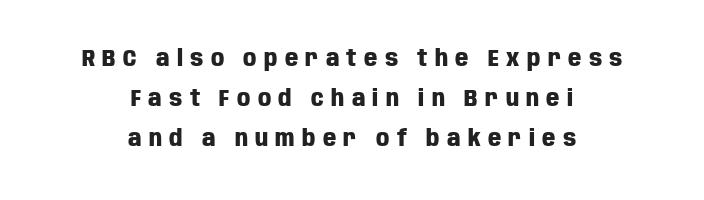
The axis of the letterforms is exactly vertical. The gap between lines stays unmarked. Plenty of ink on the page — the face is bold. Leftover space on each line is divided equally before and after the words.
